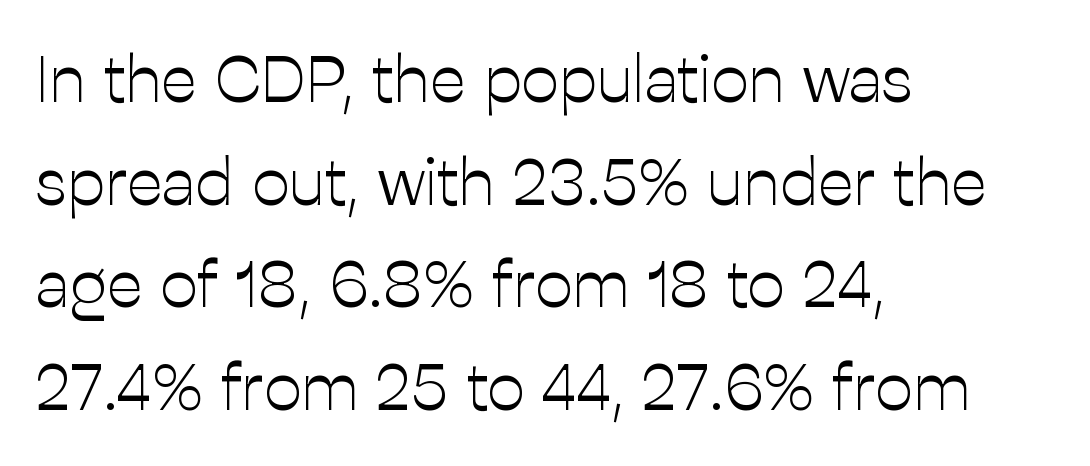
Q: Is the text bold? A: No.
Q: Is the text italic (slanted)? A: No, it is upright.
Q: Is the typeface a serif or a sans-serif typeface? A: Sans-serif.
Q: Is the text underlined? A: No.
Q: How is the paragraph aligned? A: Left-aligned.
Q: Is the spacing between letters normal or unusually wide? A: Normal.
Q: Is the spacing between lines tight, normal or loose? A: Normal.
Q: Width (condensed, normal, or wide)? A: Normal.
Q: Stroke contrast? A: Low.
Q: x-height? A: Medium.
Q: Monospaced? A: No.
